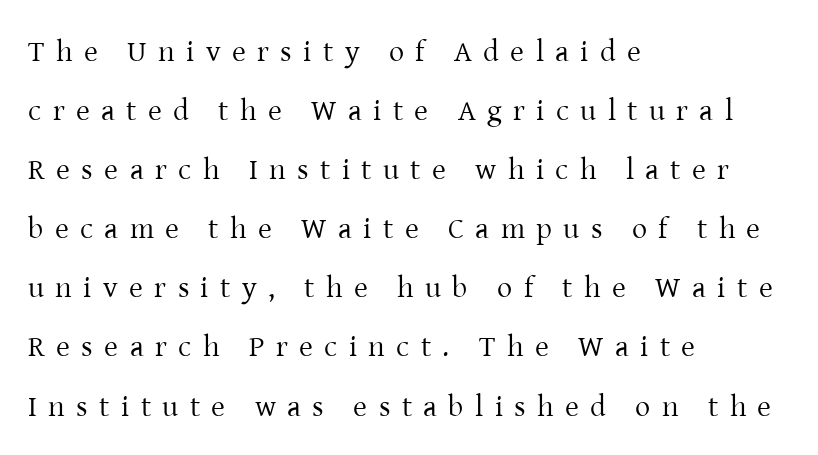
Q: Is the text bold? A: No.
Q: Is the text italic (slanted)? A: No, it is upright.
Q: Is the typeface a serif or a sans-serif typeface? A: Serif.
Q: Is the text underlined? A: No.
Q: How is the paragraph aligned? A: Left-aligned.
Q: Is the spacing between letters normal or unusually wide? A: Unusually wide.
Q: Is the spacing between lines tight, normal or loose? A: Loose.
Q: Width (condensed, normal, or wide)? A: Normal.
Q: Stroke contrast? A: Low.
Q: x-height? A: Medium.
Q: Monospaced? A: No.
